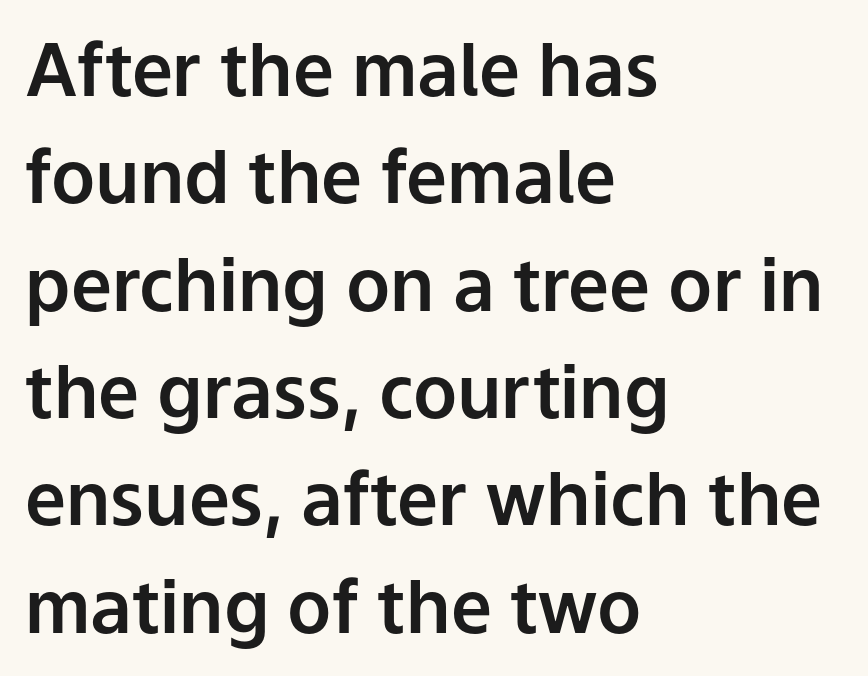
The image shows 73 px sans-serif type, upright; set left-aligned, normal line spacing (1.47x), normal letter spacing, not underlined; low stroke contrast and a medium x-height.
